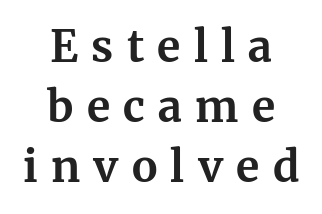
{"serif": "yes", "italic": "no", "bold": "yes", "weight": "bold", "width": "normal", "stroke_contrast": "medium", "x_height": "medium", "monospaced": "no", "underline": "no", "align": "center", "line_spacing": "normal", "line_spacing_ratio": 1.4, "letter_spacing": "wide", "letter_spacing_em": 0.31, "glyph_px": 43}
